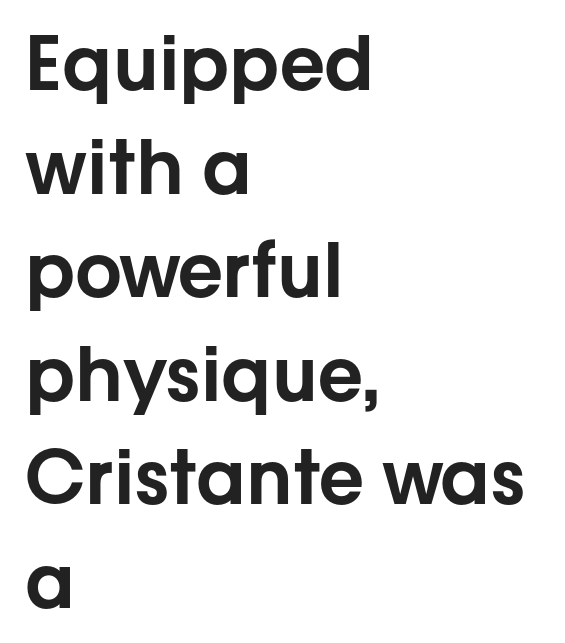
Q: Is the text italic (slanted)? A: No, it is upright.
Q: Is the typeface a serif or a sans-serif typeface? A: Sans-serif.
Q: Is the text underlined? A: No.
Q: How is the paragraph aligned? A: Left-aligned.
Q: Is the spacing between letters normal or unusually wide? A: Normal.
Q: Is the spacing between lines tight, normal or loose? A: Normal.
Q: Width (condensed, normal, or wide)? A: Normal.
Q: Stroke contrast? A: Low.
Q: x-height? A: Medium.
Q: Monospaced? A: No.
